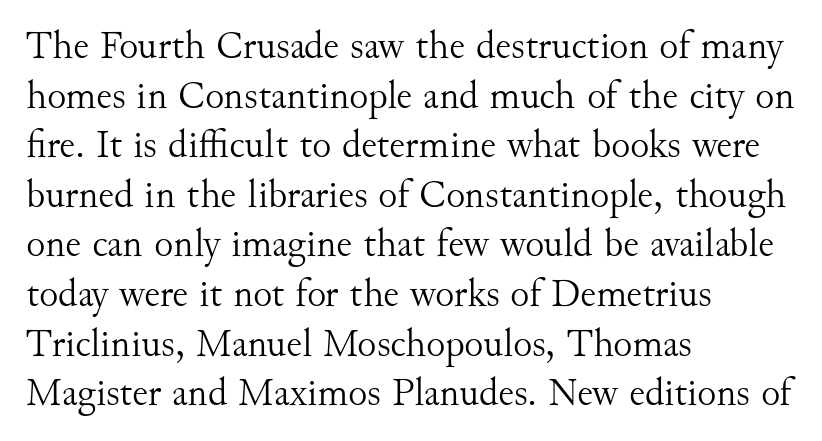
{"serif": "yes", "italic": "no", "bold": "no", "weight": "light", "width": "normal", "stroke_contrast": "medium", "x_height": "small", "monospaced": "no", "underline": "no", "align": "left", "line_spacing_ratio": 1.24, "letter_spacing": "normal", "letter_spacing_em": 0.0, "glyph_px": 40}
